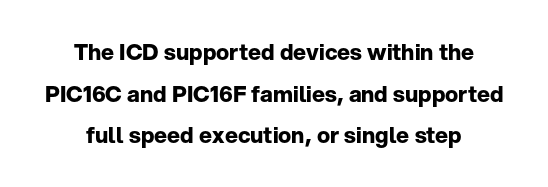
Q: Is the text bold? A: Yes.
Q: Is the text italic (slanted)? A: No, it is upright.
Q: Is the text underlined? A: No.
Q: How is the paragraph aligned? A: Centered.
Q: Is the spacing between letters normal or unusually wide? A: Normal.
